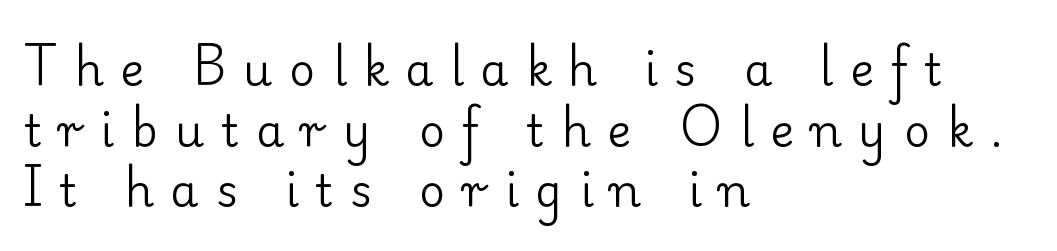
The image shows 45 px regular-weight serif type, upright; set left-aligned, normal line spacing (1.35x), unusually wide letter spacing (+0.38 em), not underlined; low stroke contrast and a small x-height.
